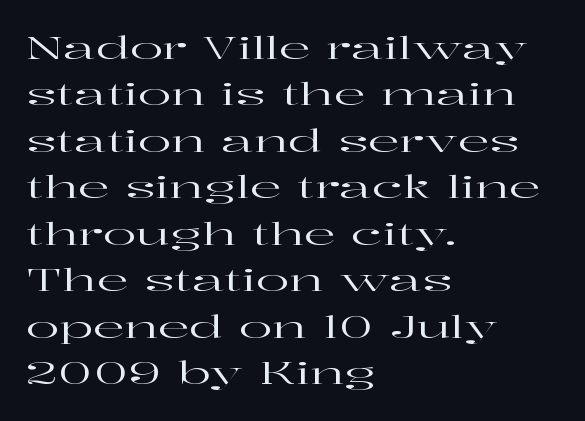
{"serif": "yes", "italic": "no", "width": "wide", "stroke_contrast": "high", "x_height": "medium", "monospaced": "no", "underline": "no", "align": "left", "line_spacing": "normal", "line_spacing_ratio": 1.5, "letter_spacing": "normal", "letter_spacing_em": 0.0, "glyph_px": 31}
